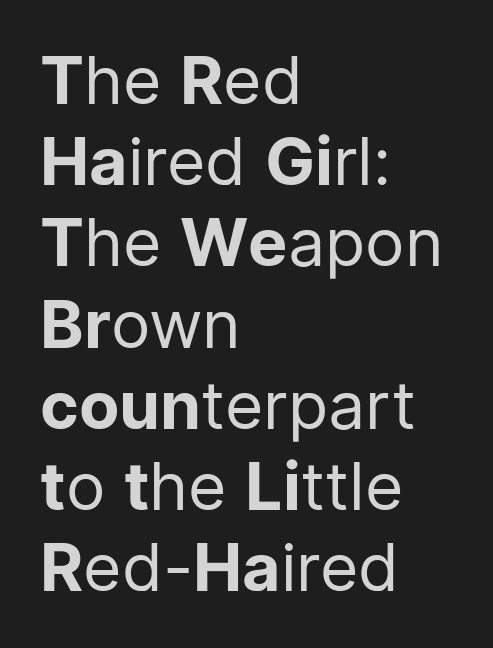
Varying glyph widths throughout — classic text-font behaviour. Descender tails drop into unmarked territory. Letter spacing: default. Ordinary non-slanted type is in use. The face looks like a standard text weight, possibly lighter.
